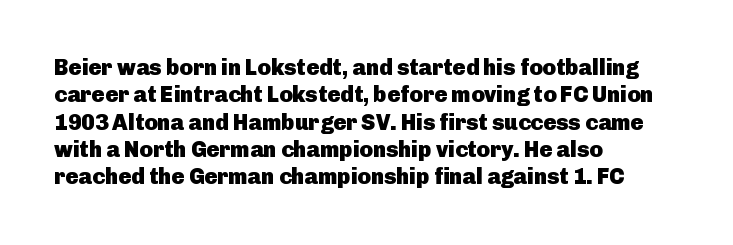
Chunky letters — that's bold for sure. Caption: standard tracking, unaltered. Descenders are the only things crossing below the line. Typeset ragged right — the left edge is the straight one. The letters stand upright; this is a roman face.
